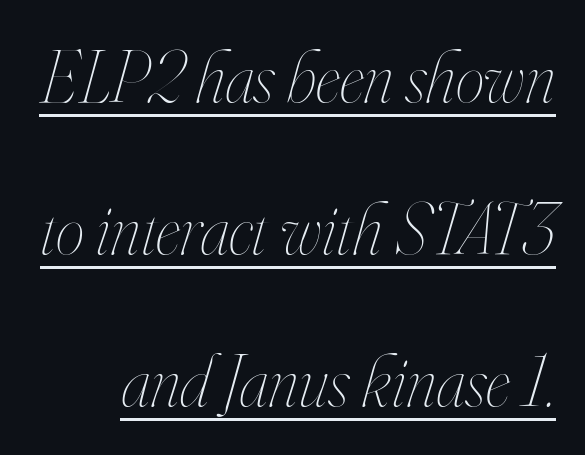
{"italic": "yes", "lean": "right", "slant_degrees": 16, "bold": "no", "weight": "thin", "width": "condensed", "stroke_contrast": "high", "x_height": "small", "monospaced": "no", "underline": "yes", "line_spacing": "loose", "line_spacing_ratio": 2.08, "letter_spacing": "normal", "letter_spacing_em": 0.0, "glyph_px": 73}
